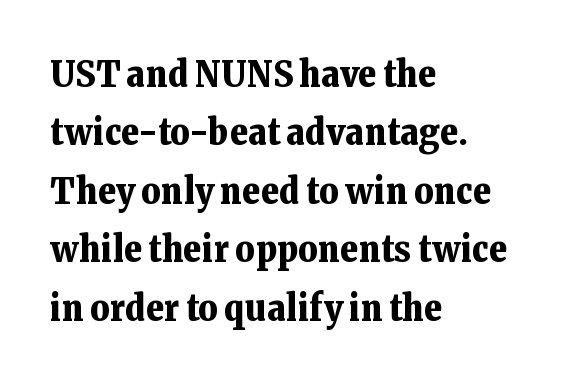
Character widths vary here, with narrow letters taking less room than wide ones. This rendering uses left alignment, leaving the right contour irregular. Spacing between characters is what you'd get straight out of the box. Look at the bottom of the vertical strokes: they flare into serifs here. The string is rendered with underlining switched off.
